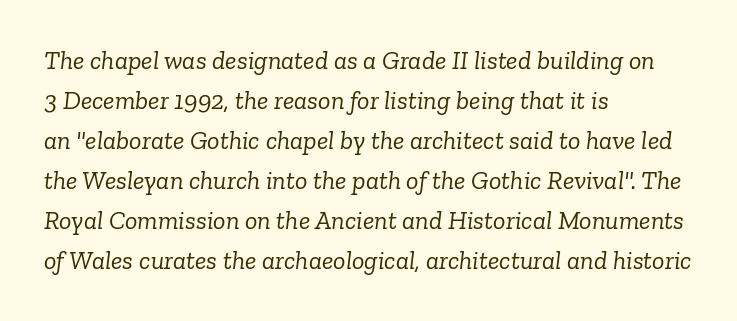
The image shows 26 px text type, italic (leaning right); set left-aligned, normal line spacing (1.54x), normal letter spacing, not underlined.
